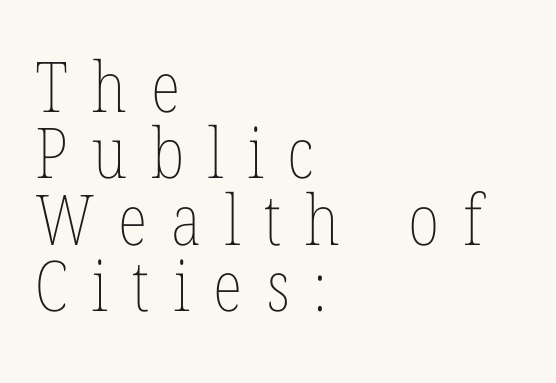
{"italic": "no", "bold": "no", "weight": "thin", "width": "condensed", "stroke_contrast": "low", "x_height": "medium", "monospaced": "no", "underline": "no", "align": "left", "line_spacing": "tight", "line_spacing_ratio": 0.95, "letter_spacing": "wide", "letter_spacing_em": 0.34, "glyph_px": 70}
